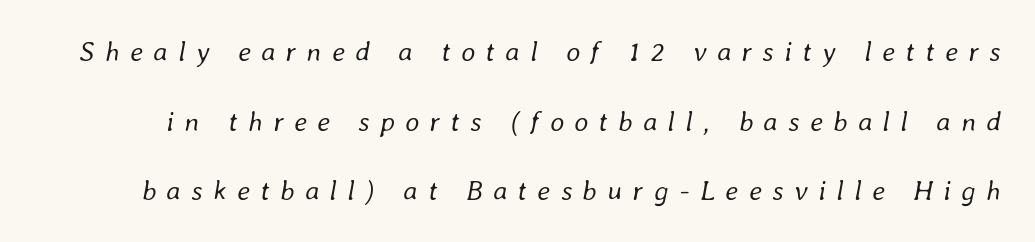
{"italic": "yes", "lean": "right", "slant_degrees": 8, "bold": "no", "weight": "regular", "width": "normal", "stroke_contrast": "low", "x_height": "medium", "monospaced": "no", "underline": "no", "line_spacing": "loose", "line_spacing_ratio": 2.49, "letter_spacing": "wide", "letter_spacing_em": 0.37, "glyph_px": 28}
